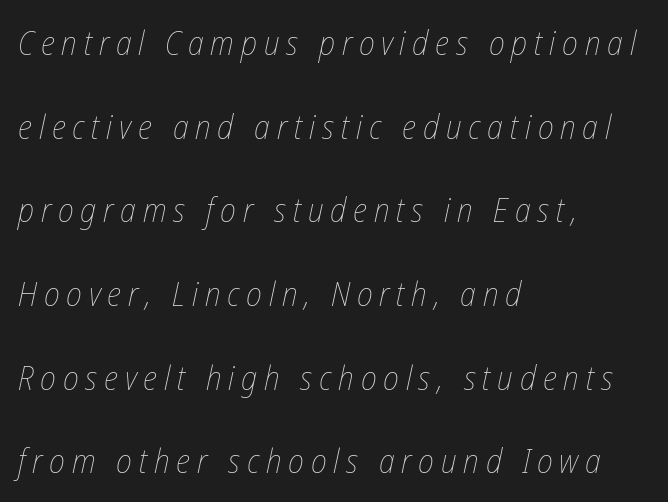
{"italic": "yes", "lean": "right", "slant_degrees": 12, "bold": "no", "weight": "thin", "width": "condensed", "stroke_contrast": "low", "x_height": "medium", "monospaced": "no", "underline": "no", "align": "left", "line_spacing": "loose", "line_spacing_ratio": 2.46, "letter_spacing": "wide", "letter_spacing_em": 0.2, "glyph_px": 34}
